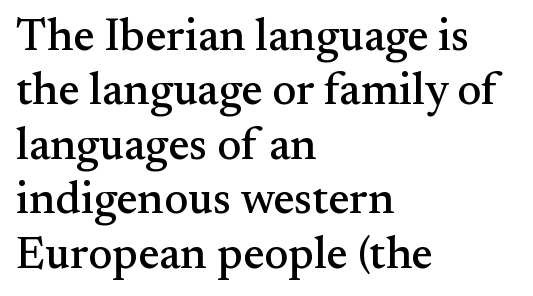
{"serif": "yes", "italic": "no", "width": "normal", "stroke_contrast": "medium", "x_height": "small", "monospaced": "no", "underline": "no", "align": "left", "line_spacing_ratio": 1.21, "letter_spacing": "normal", "letter_spacing_em": 0.0, "glyph_px": 45}
